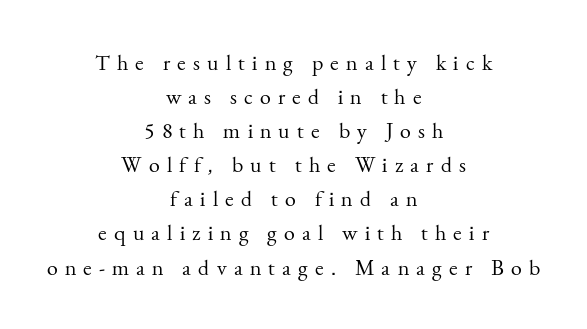
Q: Is the text bold? A: No.
Q: Is the text italic (slanted)? A: No, it is upright.
Q: Is the text underlined? A: No.
Q: How is the paragraph aligned? A: Centered.
Q: Is the spacing between letters normal or unusually wide? A: Unusually wide.
Q: Is the spacing between lines tight, normal or loose? A: Normal.
